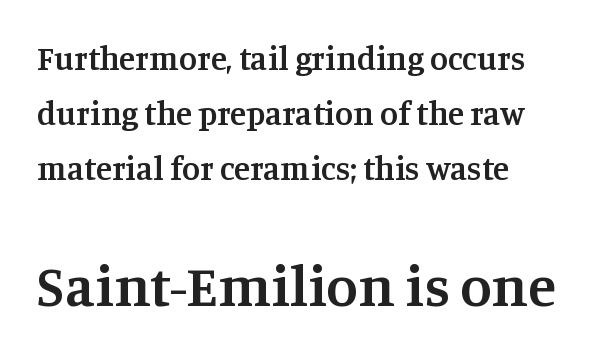
Q: Is the text bold? A: Semi-bold.
Q: Is the text italic (slanted)? A: No, it is upright.
Q: Is the typeface a serif or a sans-serif typeface? A: Serif.
Q: Is the text underlined? A: No.
Q: Is the spacing between letters normal or unusually wide? A: Normal.
Q: Is the spacing between lines tight, normal or loose? A: Normal.
Q: Which block of text is set in a larger size, the first (top) or the second (bottom)? A: The second (bottom) one.
Q: Width (condensed, normal, or wide)? A: Normal.
Q: Stroke contrast? A: Medium.
Q: x-height? A: Large.
Q: Monospaced? A: No.
